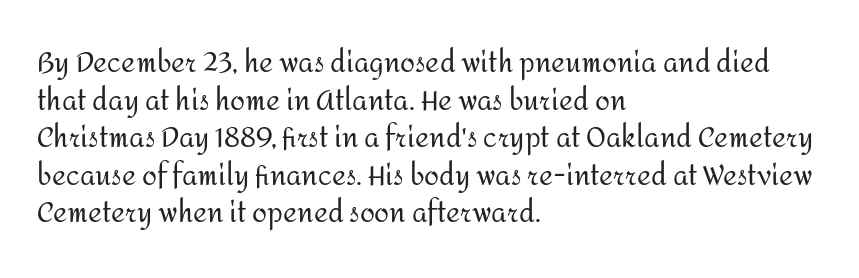
The image shows 27 px text type, upright; set left-aligned, normal line spacing (1.39x), normal letter spacing, not underlined.
